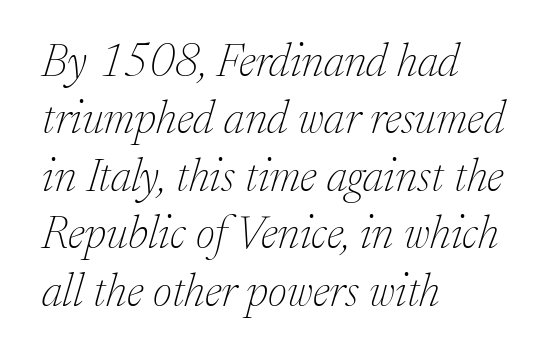
The image shows 46 px thin serif type, italic (leaning right); set left-aligned, normal line spacing (1.25x), normal letter spacing, not underlined; low stroke contrast and a medium x-height.
